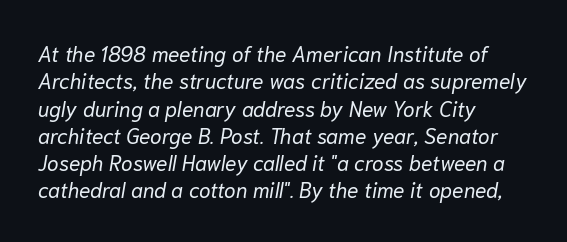
{"italic": "yes", "lean": "right", "slant_degrees": 10, "bold": "no", "underline": "no", "align": "left", "line_spacing": "normal", "line_spacing_ratio": 1.3, "letter_spacing": "normal", "letter_spacing_em": 0.0, "glyph_px": 21}
